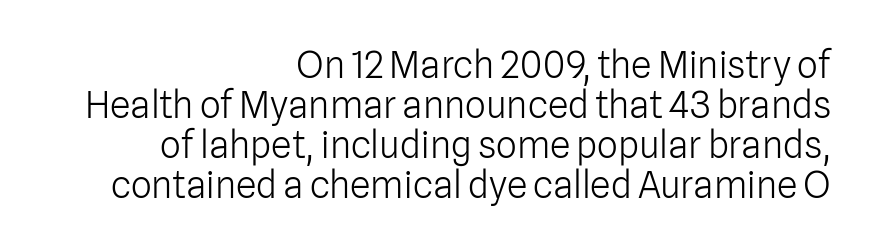
The image shows 37 px light sans-serif type, upright; set right-aligned, tight line spacing (1.08x), normal letter spacing, not underlined; low stroke contrast and a medium x-height.
